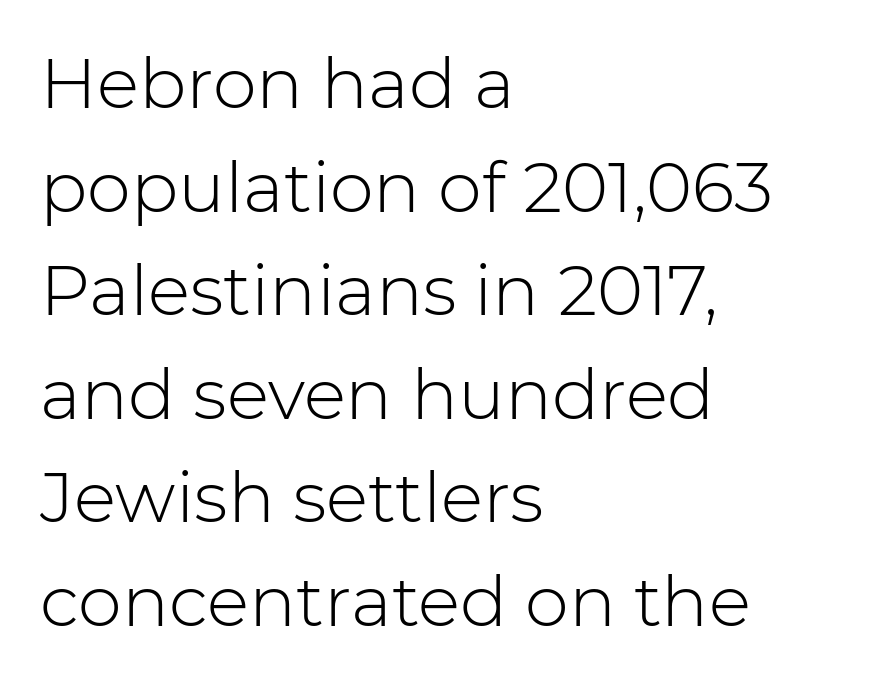
{"serif": "no", "italic": "no", "bold": "no", "weight": "light", "width": "normal", "stroke_contrast": "low", "x_height": "medium", "monospaced": "no", "underline": "no", "align": "left", "line_spacing": "normal", "line_spacing_ratio": 1.48, "letter_spacing": "normal", "letter_spacing_em": 0.0, "glyph_px": 70}
